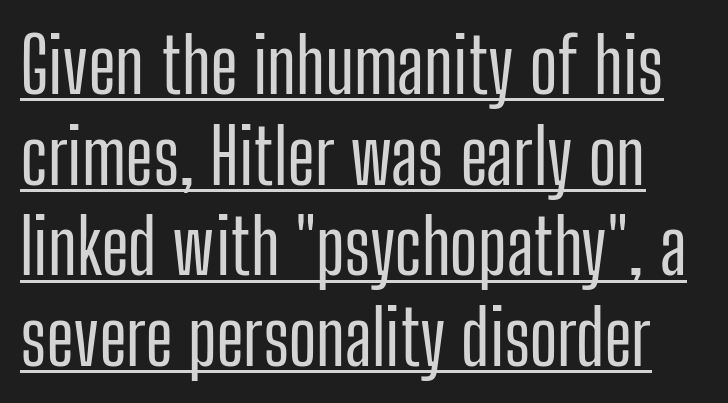
Q: Is the text italic (slanted)? A: No, it is upright.
Q: Is the typeface a serif or a sans-serif typeface? A: Sans-serif.
Q: Is the text underlined? A: Yes.
Q: Is the spacing between letters normal or unusually wide? A: Normal.
Q: Width (condensed, normal, or wide)? A: Condensed.
Q: Stroke contrast? A: Low.
Q: x-height? A: Medium.
Q: Monospaced? A: No.
